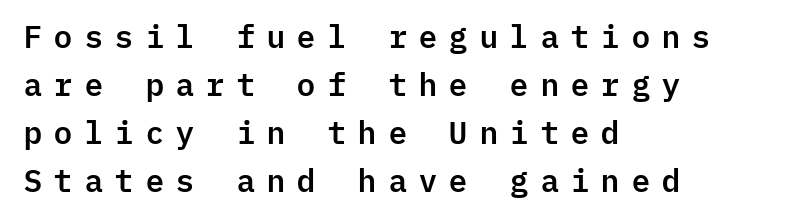
Q: Is the text italic (slanted)? A: No, it is upright.
Q: Is the typeface a serif or a sans-serif typeface? A: Sans-serif.
Q: Is the text underlined? A: No.
Q: How is the paragraph aligned? A: Left-aligned.
Q: Is the spacing between letters normal or unusually wide? A: Unusually wide.
Q: Is the spacing between lines tight, normal or loose? A: Normal.
Q: Width (condensed, normal, or wide)? A: Normal.
Q: Stroke contrast? A: Low.
Q: x-height? A: Medium.
Q: Monospaced? A: Yes.
